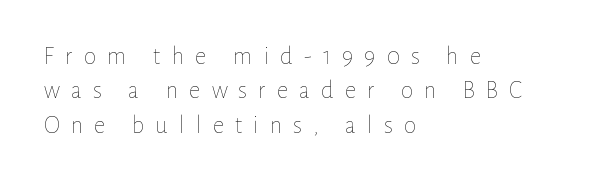
Q: Is the text bold? A: No.
Q: Is the text italic (slanted)? A: No, it is upright.
Q: Is the text underlined? A: No.
Q: How is the paragraph aligned? A: Left-aligned.
Q: Is the spacing between letters normal or unusually wide? A: Unusually wide.
Q: Is the spacing between lines tight, normal or loose? A: Normal.
